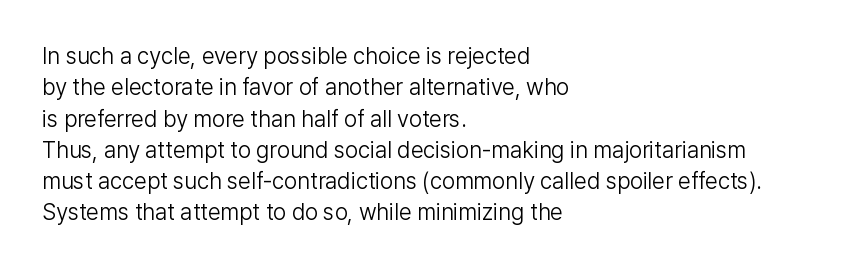
Q: Is the text bold? A: No.
Q: Is the text italic (slanted)? A: No, it is upright.
Q: Is the text underlined? A: No.
Q: How is the paragraph aligned? A: Left-aligned.
Q: Is the spacing between letters normal or unusually wide? A: Normal.
Q: Is the spacing between lines tight, normal or loose? A: Normal.
